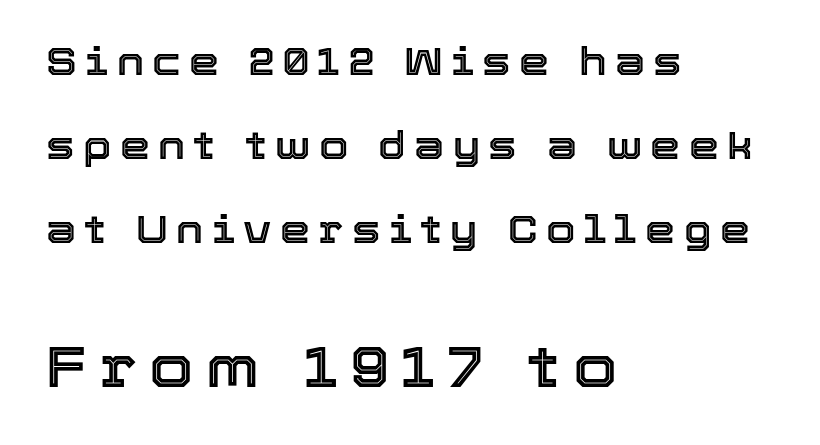
The vertical gap from one line to the next is large. The strip under each line holds only bare page. The rendering uses natural spacing where letterforms have individual widths. Posture: straight, roman, zero tilt. Horizontal alignment here is leftward, the default for most running prose. The letters are spread apart with noticeably loose tracking.
